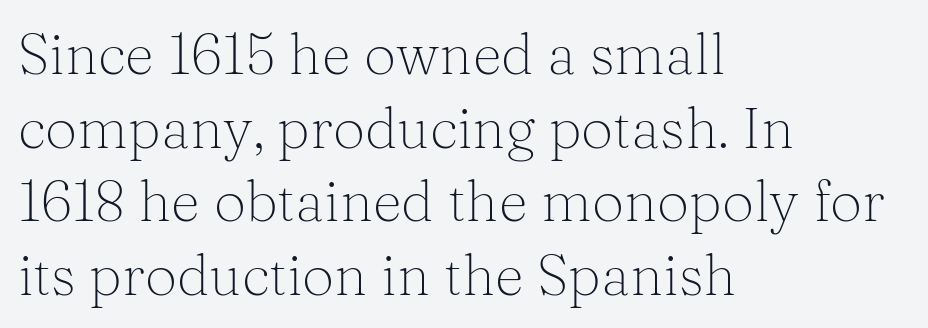
{"serif": "yes", "italic": "no", "bold": "no", "weight": "light", "width": "normal", "stroke_contrast": "medium", "x_height": "medium", "monospaced": "no", "underline": "no", "align": "left", "line_spacing": "normal", "line_spacing_ratio": 1.29, "letter_spacing": "normal", "letter_spacing_em": 0.0, "glyph_px": 57}
